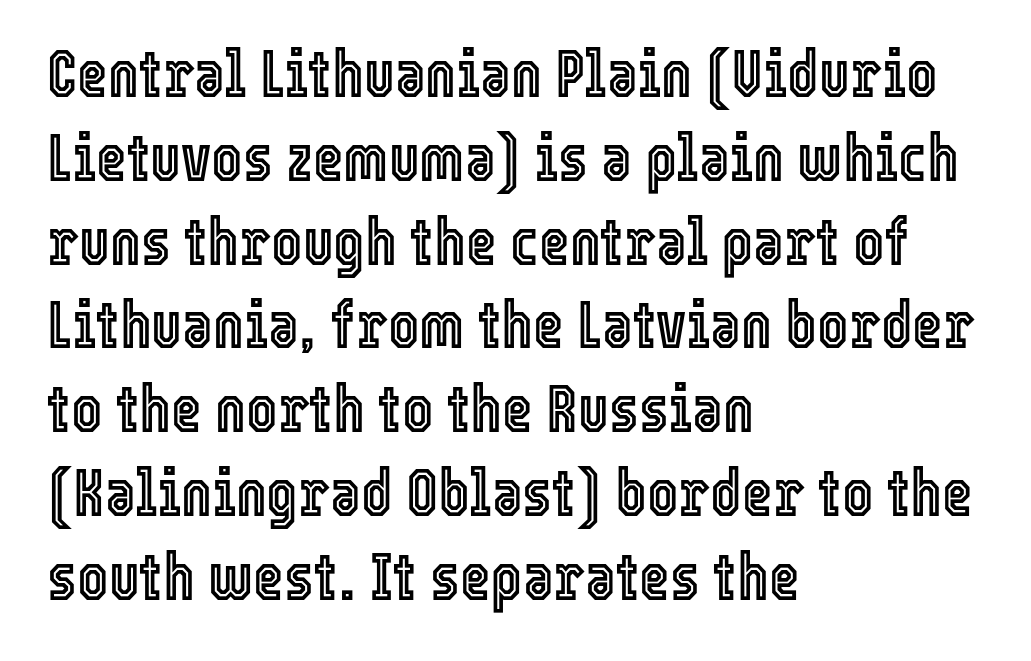
The image shows 66 px condensed type, upright; set left-aligned, normal line spacing (1.27x), normal letter spacing, not underlined; a medium x-height.
